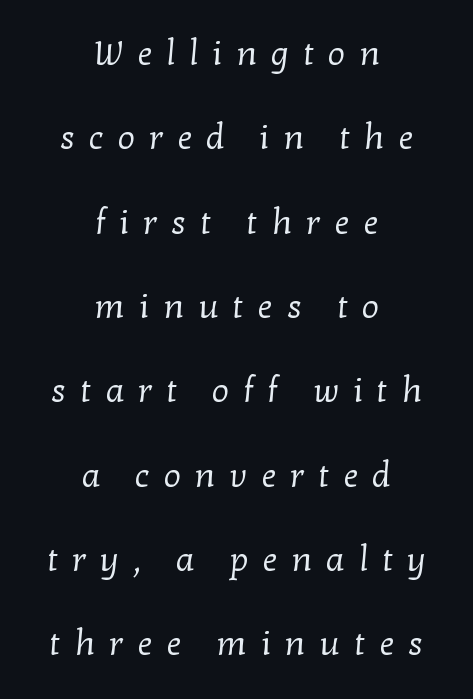
The face used here is rendered with a markedly widened letterfit. Heaviness? Minimal to ordinary, like unemphasized prose. Is the block centered? Yes — each line is placed symmetrically about the middle. Yep, those are serifs on the letters. What's the leading like? Stretched, with rows far apart. The area under the type is left untouched.
